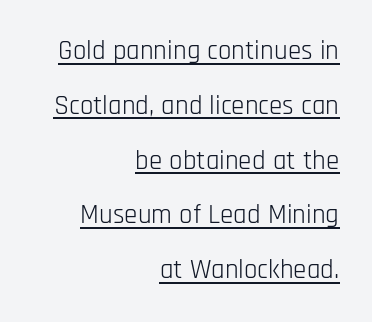
Q: Is the text bold? A: No.
Q: Is the text italic (slanted)? A: No, it is upright.
Q: Is the text underlined? A: Yes.
Q: How is the paragraph aligned? A: Right-aligned.
Q: Is the spacing between letters normal or unusually wide? A: Normal.
Q: Is the spacing between lines tight, normal or loose? A: Loose.
